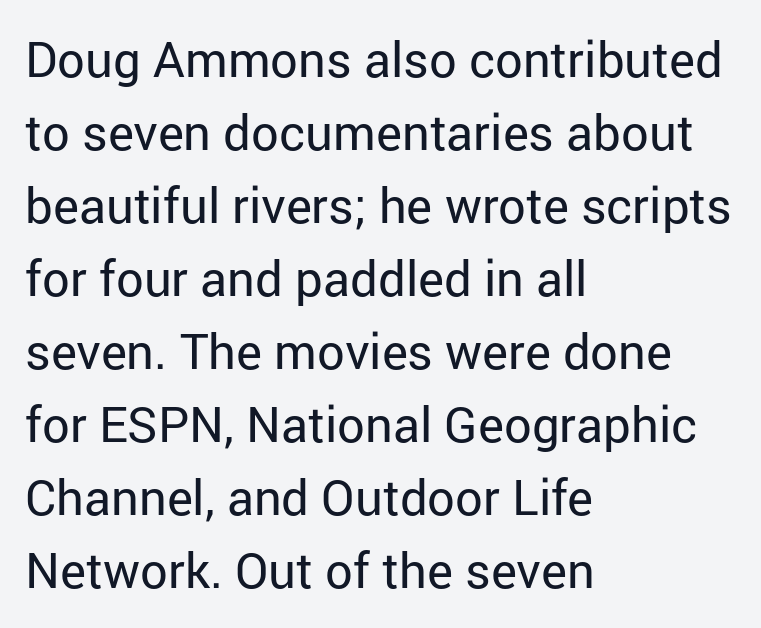
The image shows 49 px regular-weight sans-serif type, upright; set left-aligned, normal line spacing (1.49x), normal letter spacing, not underlined; low stroke contrast and a medium x-height.
